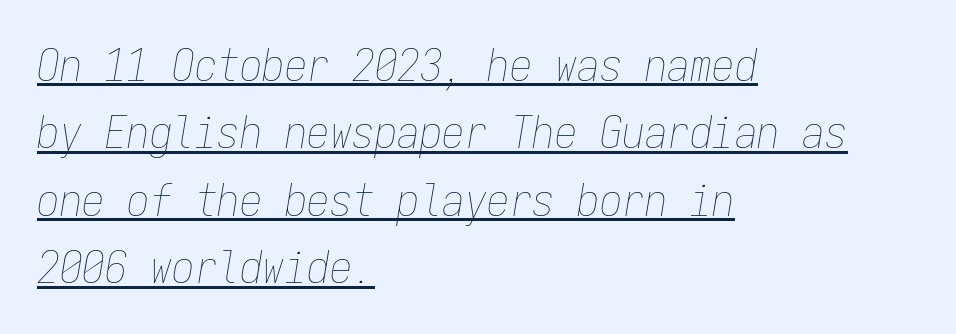
Q: Is the text bold? A: No.
Q: Is the text italic (slanted)? A: Yes, it leans right by about 9 degrees.
Q: Is the text underlined? A: Yes.
Q: How is the paragraph aligned? A: Left-aligned.
Q: Is the spacing between letters normal or unusually wide? A: Normal.
Q: Is the spacing between lines tight, normal or loose? A: Normal.
Q: Width (condensed, normal, or wide)? A: Condensed.
Q: Stroke contrast? A: Low.
Q: x-height? A: Medium.
Q: Monospaced? A: Yes.
